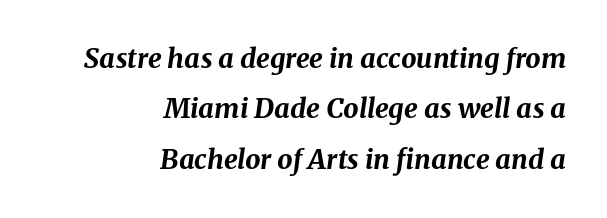
Students, this is bold: see how much ink each stroke carries. The baseline area is clear. The rendering anchors every line to the right-hand side. Every character sits at an angle, as italics do. Look at the tracking — it's just the regular setting, nothing added.
